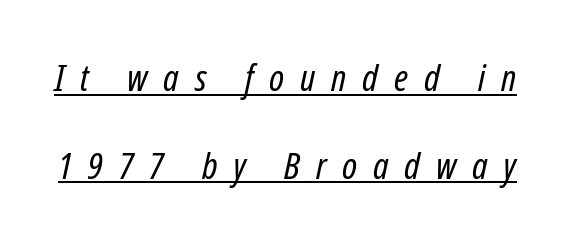
A typesetter would call this leading open, well beyond the default. The typesetting does not lean heavy: it is not bold. Each word looks stretched out because of the extra space between its letters. The letters are slanted; this is an italic face. In designer terms, the underline attribute is active on this setting. Note the varied advance widths — an 'i' is clearly narrower than an 'm'.
